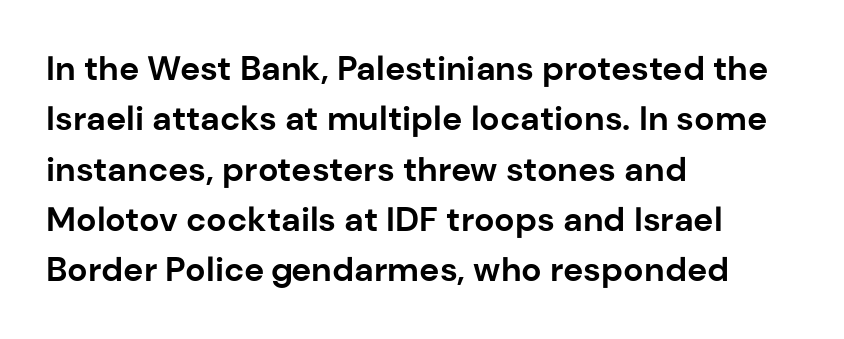
{"serif": "no", "italic": "no", "bold": "yes", "weight": "bold", "width": "normal", "stroke_contrast": "low", "x_height": "medium", "monospaced": "no", "underline": "no", "align": "left", "line_spacing": "normal", "line_spacing_ratio": 1.48, "letter_spacing": "normal", "letter_spacing_em": 0.0, "glyph_px": 34}
